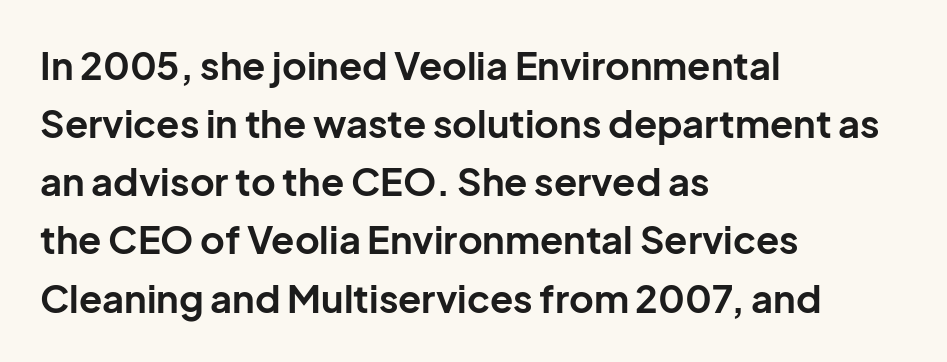
Q: Is the text bold? A: Yes.
Q: Is the text italic (slanted)? A: No, it is upright.
Q: Is the typeface a serif or a sans-serif typeface? A: Sans-serif.
Q: Is the text underlined? A: No.
Q: How is the paragraph aligned? A: Left-aligned.
Q: Is the spacing between letters normal or unusually wide? A: Normal.
Q: Is the spacing between lines tight, normal or loose? A: Normal.
Q: Width (condensed, normal, or wide)? A: Normal.
Q: Stroke contrast? A: Low.
Q: x-height? A: Medium.
Q: Monospaced? A: No.
